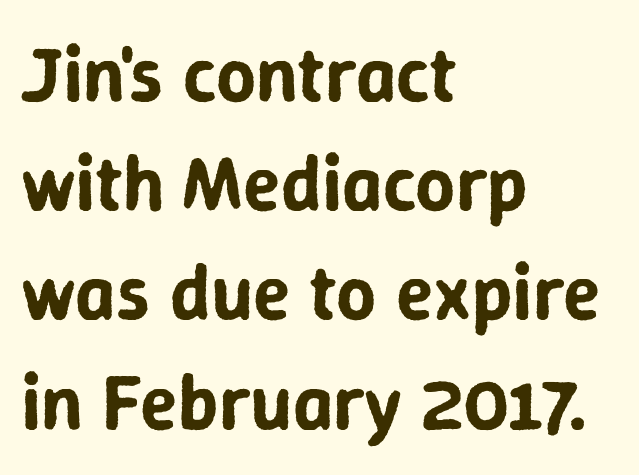
Look at the bottom of the vertical strokes: they stop flat, with no serifs. Style check: upright. Do the characters align in a grid? No, the font is proportional. Short note: letters normally spaced.
